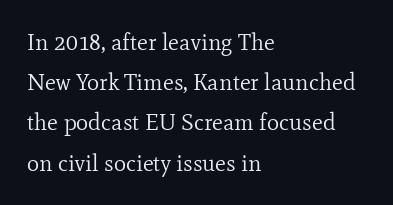
{"italic": "no", "bold": "no", "underline": "no", "align": "left", "line_spacing_ratio": 1.75, "letter_spacing": "normal", "letter_spacing_em": 0.0, "glyph_px": 23}
